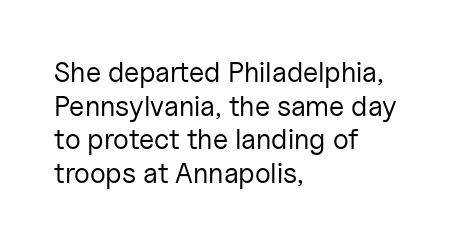
Each stroke keeps to a modest, everyday thickness or less. Plain, unruled lines of type. Which margin do the lines hug? The left one — the right edge is uneven. The letters advance in unequal steps, a hallmark of proportional type. Are there feet on the stems? There aren't — it's a sans. Standard letterfit; no display-style spreading of the glyphs.
